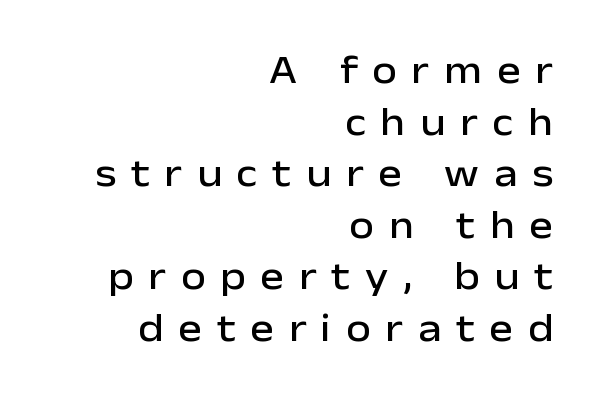
The rendering uses natural spacing where letterforms have individual widths. Which margin do the lines hug? The right one — the left edge is uneven. Between one letter and the next there's a generous, obvious gap. The font's upright variant was chosen for this text.
